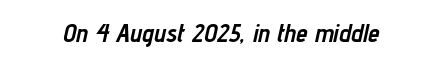
{"italic": "yes", "lean": "right", "slant_degrees": 12, "bold": "yes", "underline": "no", "letter_spacing": "normal", "letter_spacing_em": 0.0, "glyph_px": 26}
